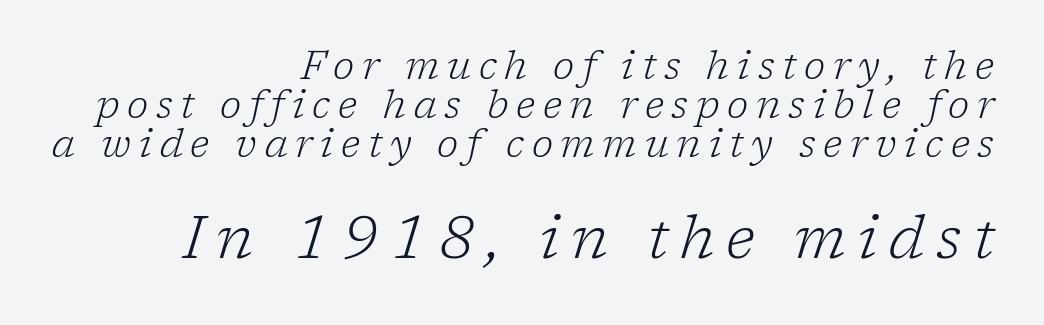
{"serif": "yes", "italic": "yes", "lean": "right", "slant_degrees": 17, "bold": "no", "weight": "light", "width": "normal", "stroke_contrast": "low", "x_height": "medium", "monospaced": "no", "underline": "no", "align": "right", "line_spacing": "tight", "line_spacing_ratio": 1.0, "letter_spacing": "wide", "letter_spacing_em": 0.2, "larger_block": "second", "size_ratio": 1.51, "glyph_px": 59}
